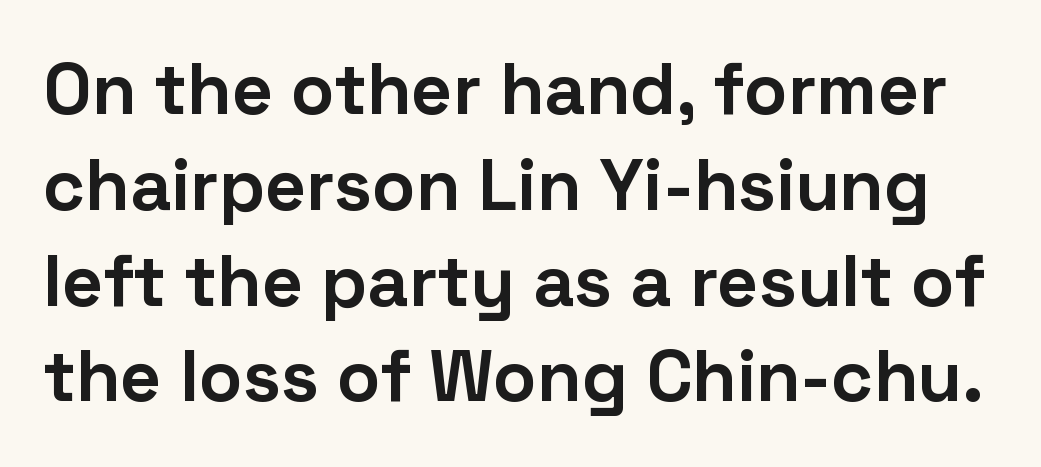
The image shows 72 px bold sans-serif type, upright; set normal line spacing (1.33x), normal letter spacing, not underlined; low stroke contrast and a medium x-height.
